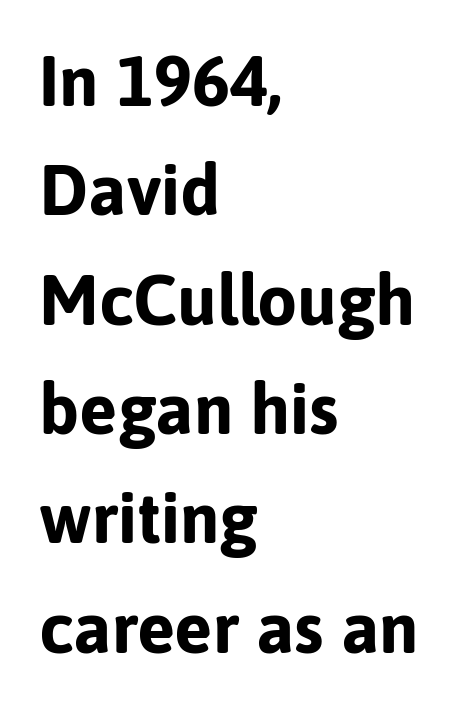
Q: Is the text bold? A: Yes.
Q: Is the text italic (slanted)? A: No, it is upright.
Q: Is the typeface a serif or a sans-serif typeface? A: Sans-serif.
Q: Is the text underlined? A: No.
Q: How is the paragraph aligned? A: Left-aligned.
Q: Is the spacing between letters normal or unusually wide? A: Normal.
Q: Is the spacing between lines tight, normal or loose? A: Normal.
Q: Width (condensed, normal, or wide)? A: Normal.
Q: Stroke contrast? A: Low.
Q: x-height? A: Medium.
Q: Monospaced? A: No.
